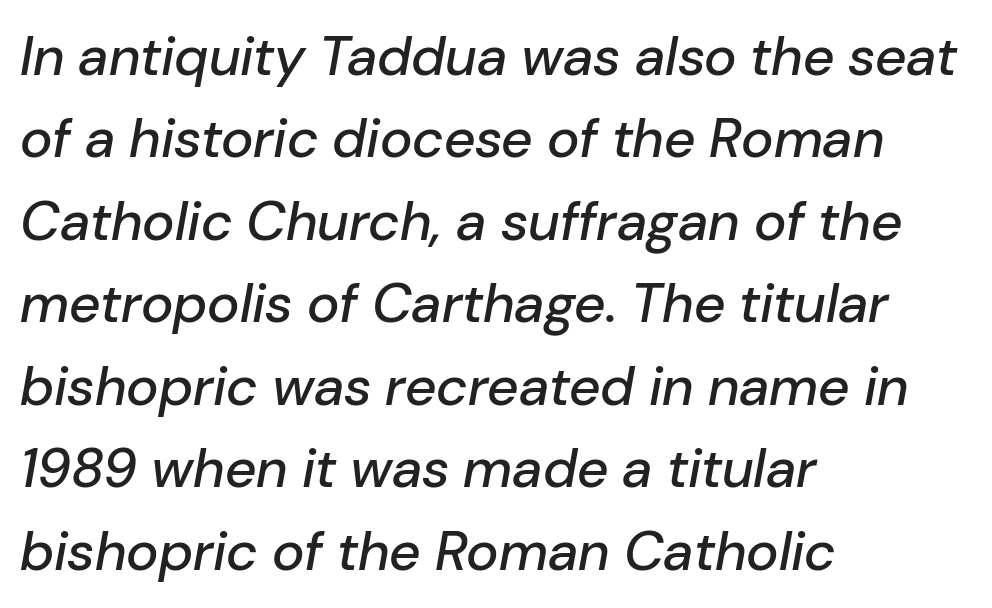
Q: Is the text italic (slanted)? A: Yes, it leans right by about 10 degrees.
Q: Is the text underlined? A: No.
Q: How is the paragraph aligned? A: Left-aligned.
Q: Is the spacing between letters normal or unusually wide? A: Normal.
Q: Is the spacing between lines tight, normal or loose? A: Normal.
Q: Width (condensed, normal, or wide)? A: Normal.
Q: Stroke contrast? A: Low.
Q: x-height? A: Medium.
Q: Monospaced? A: No.
